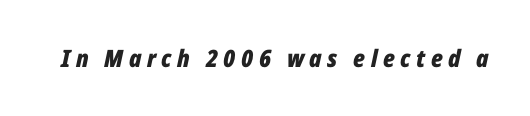
Look at the stroke-to-counter ratio: heavy, a bold. The tracking reads as deliberately expanded to a designer's eye. These lines were composed using italics. The string is rendered with underlining switched off.
